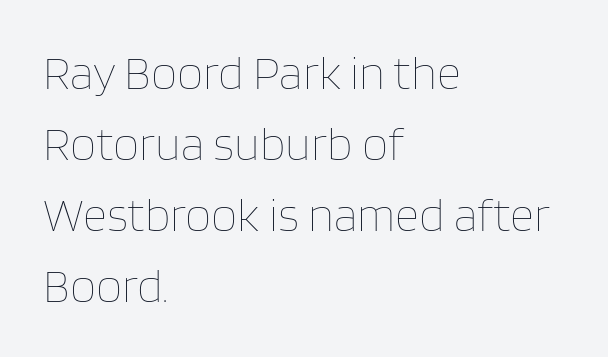
{"italic": "no", "bold": "no", "weight": "thin", "width": "normal", "stroke_contrast": "low", "x_height": "large", "monospaced": "no", "underline": "no", "align": "left", "line_spacing": "normal", "line_spacing_ratio": 1.51, "letter_spacing": "normal", "letter_spacing_em": 0.0, "glyph_px": 47}
